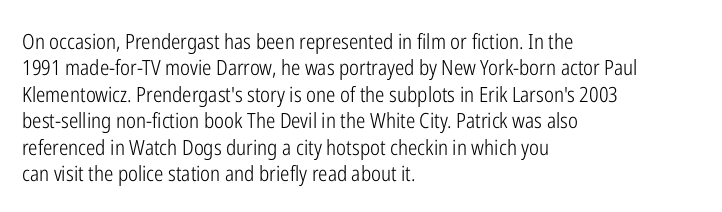
The rendering uses a moderate line-height, typical for paragraphs. Only glyphs here, with clear space below each row. The passage is arranged the way most books set body copy — flush left. Spacing between characters is what you'd get straight out of the box.
